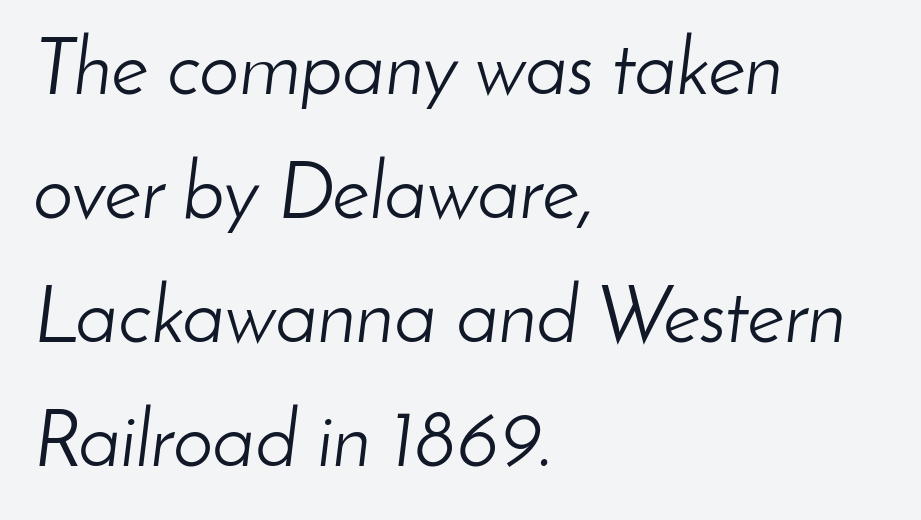
This rendering features lettering with no underline. The gaps between neighbouring characters are ordinary and unremarkable. Weight: regular or lighter. The vertical gap from one line to the next is medium. Is this a fixed-width face? No — the glyphs have proportional, varying widths.
